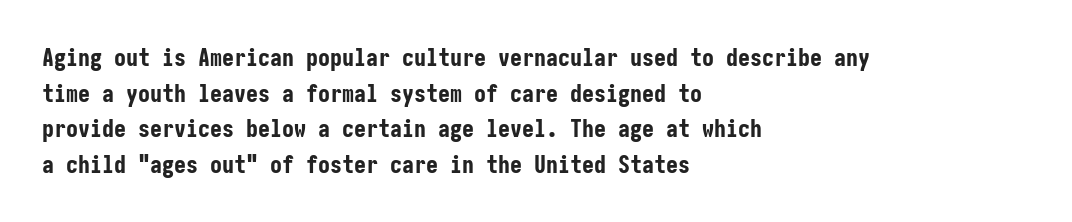
{"italic": "no", "bold": "yes", "underline": "no", "align": "left", "line_spacing": "normal", "line_spacing_ratio": 1.48, "letter_spacing": "normal", "letter_spacing_em": 0.0, "glyph_px": 24}
